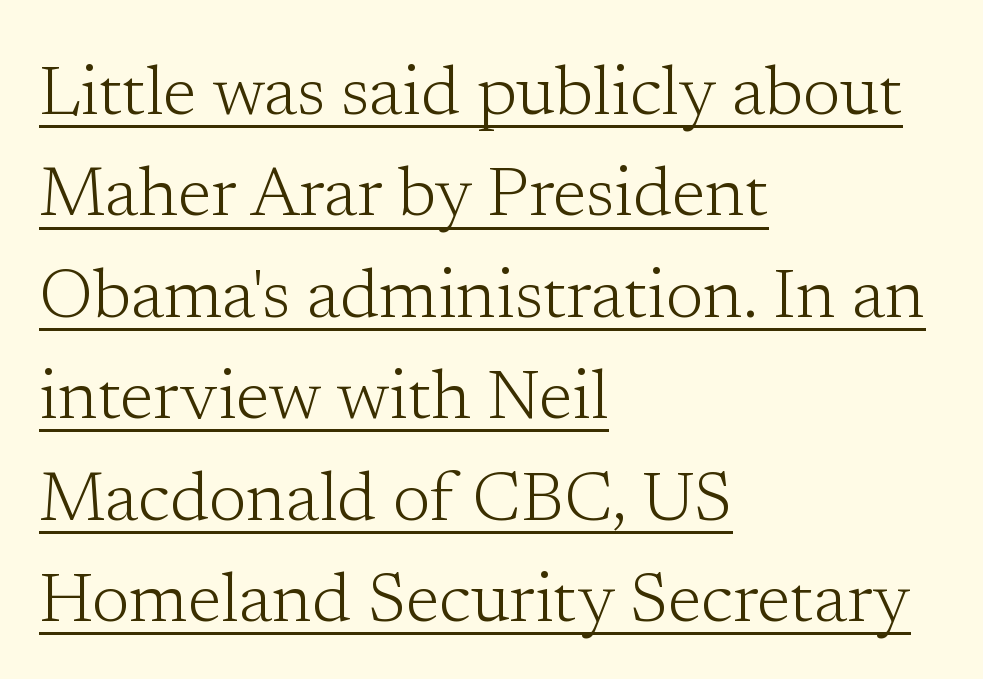
Q: Is the text bold? A: No.
Q: Is the text italic (slanted)? A: No, it is upright.
Q: Is the typeface a serif or a sans-serif typeface? A: Serif.
Q: Is the text underlined? A: Yes.
Q: How is the paragraph aligned? A: Left-aligned.
Q: Is the spacing between letters normal or unusually wide? A: Normal.
Q: Is the spacing between lines tight, normal or loose? A: Normal.
Q: Width (condensed, normal, or wide)? A: Normal.
Q: Stroke contrast? A: Low.
Q: x-height? A: Medium.
Q: Monospaced? A: No.
